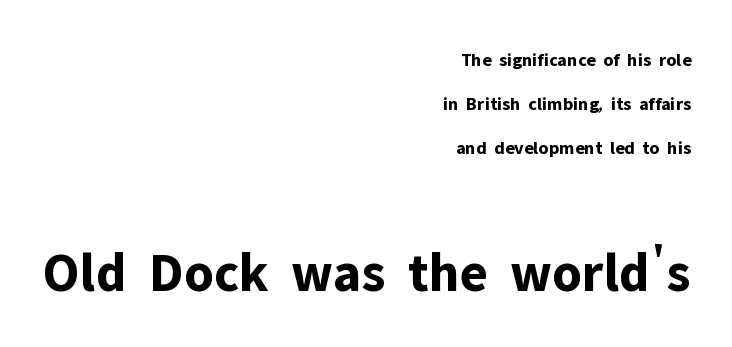
Q: Is the text bold? A: Yes.
Q: Is the text italic (slanted)? A: No, it is upright.
Q: Is the typeface a serif or a sans-serif typeface? A: Sans-serif.
Q: Is the text underlined? A: No.
Q: How is the paragraph aligned? A: Right-aligned.
Q: Is the spacing between letters normal or unusually wide? A: Normal.
Q: Is the spacing between lines tight, normal or loose? A: Loose.
Q: Which block of text is set in a larger size, the first (top) or the second (bottom)? A: The second (bottom) one.
Q: Width (condensed, normal, or wide)? A: Normal.
Q: Stroke contrast? A: Low.
Q: x-height? A: Medium.
Q: Monospaced? A: No.
